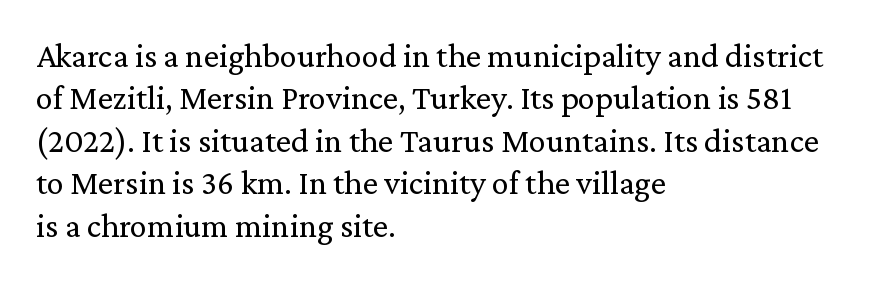
The image shows 34 px regular-weight serif type, upright; set left-aligned, normal line spacing (1.25x), normal letter spacing, not underlined; medium stroke contrast and a medium x-height.
